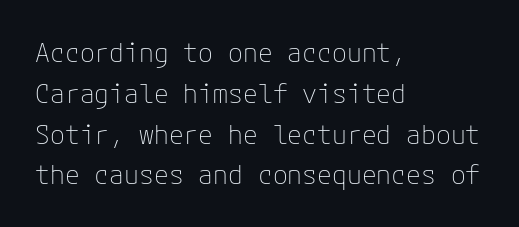
The passage shown stacks its lines at a standard gap. Plain, unruled lines of type. Summary of weight: not heavy and not bold. The rendering keeps characters at their native spacing. Notice how the stems are strictly vertical — no italics here.
